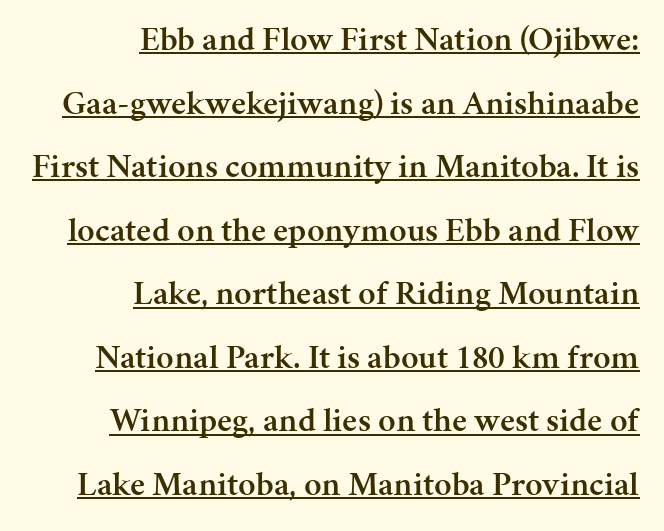
No italicization has been applied; the sample stays upright. In terms of letterspacing, this is plain default setting. Weight check: semibold — heavier than regular, not quite bold. Does the copy run flush right? Yes — the right margin is perfectly even. Compared with undecorated copy, this sample adds a rule below the words.
